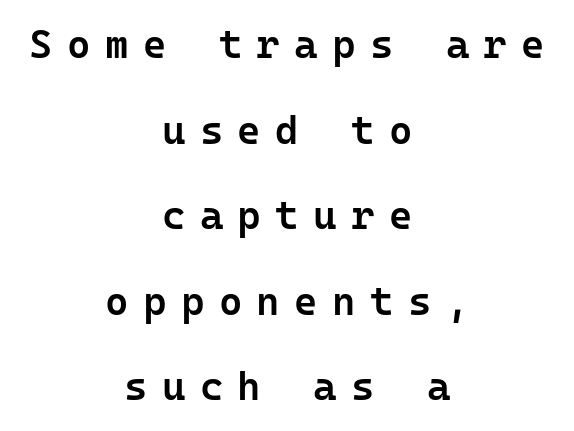
{"serif": "no", "italic": "no", "bold": "semi", "weight": "semibold", "width": "normal", "stroke_contrast": "low", "x_height": "medium", "monospaced": "yes", "underline": "no", "align": "center", "line_spacing": "loose", "line_spacing_ratio": 2.14, "letter_spacing": "wide", "letter_spacing_em": 0.36, "glyph_px": 40}
